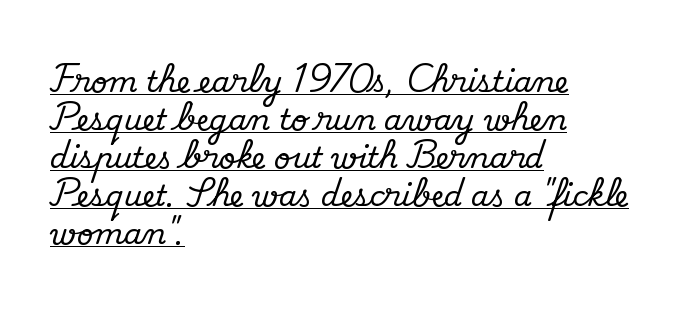
{"serif": "yes", "width": "normal", "stroke_contrast": "medium", "x_height": "small", "monospaced": "no", "underline": "yes", "align": "left", "line_spacing": "normal", "line_spacing_ratio": 1.31, "letter_spacing": "normal", "letter_spacing_em": 0.0, "glyph_px": 29}
